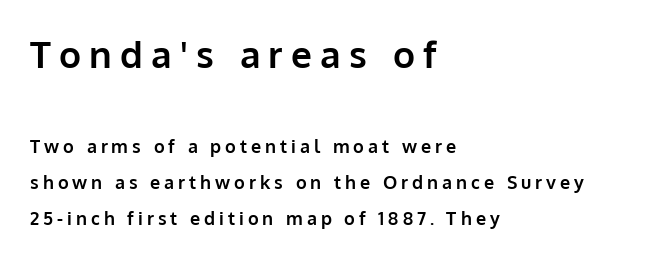
{"serif": "no", "italic": "no", "bold": "yes", "weight": "bold", "width": "normal", "stroke_contrast": "low", "x_height": "medium", "monospaced": "no", "underline": "no", "align": "left", "line_spacing": "loose", "line_spacing_ratio": 2.01, "letter_spacing": "wide", "letter_spacing_em": 0.22, "larger_block": "first", "size_ratio": 2.06, "glyph_px": 37}
